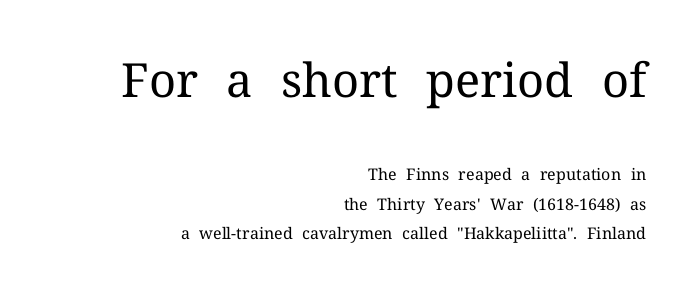
Q: Is the text bold? A: No.
Q: Is the text italic (slanted)? A: No, it is upright.
Q: Is the typeface a serif or a sans-serif typeface? A: Serif.
Q: Is the text underlined? A: No.
Q: How is the paragraph aligned? A: Right-aligned.
Q: Is the spacing between letters normal or unusually wide? A: Normal.
Q: Which block of text is set in a larger size, the first (top) or the second (bottom)? A: The first (top) one.
Q: Width (condensed, normal, or wide)? A: Normal.
Q: Stroke contrast? A: Medium.
Q: x-height? A: Medium.
Q: Monospaced? A: No.
